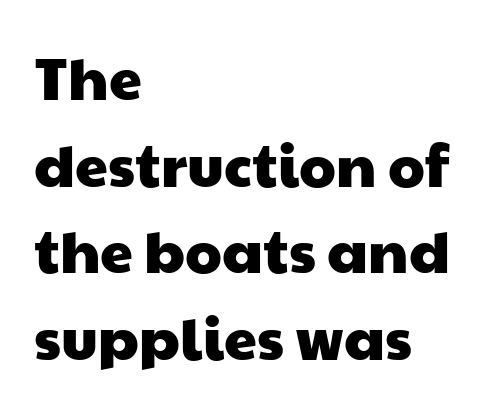
Where is the straight margin? On the left. Does the leading feel generous? No, just average. Observe the ordinary spacing: letters are neighbours, not strangers. The passage shown is typed in a proportional face where columns would drift. The rendering shows plain stroke endings on the letterforms — a sans-serif design.
